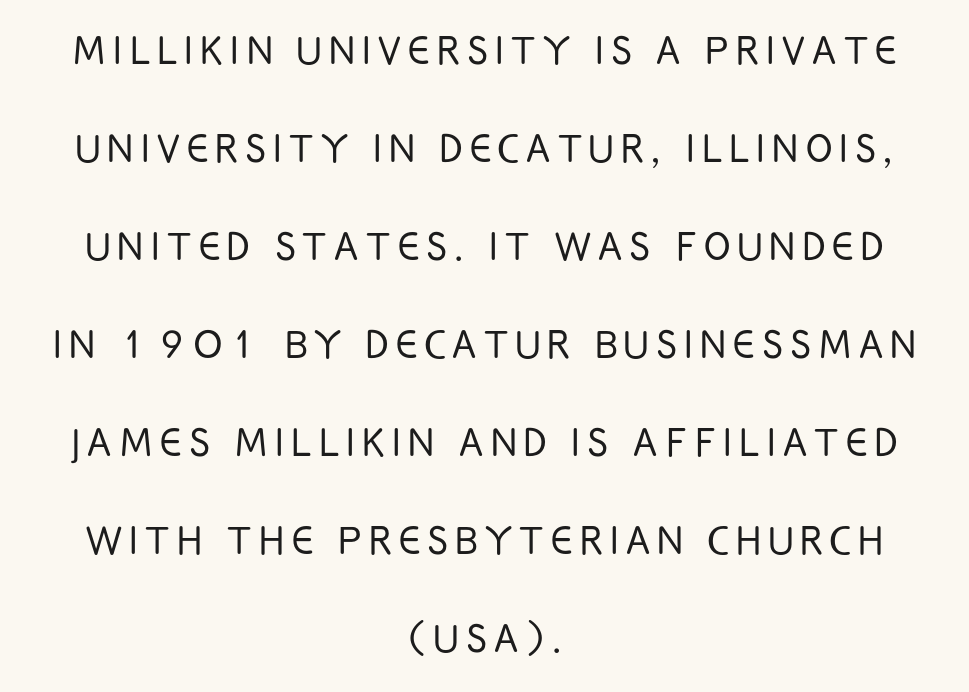
{"serif": "no", "italic": "no", "bold": "no", "weight": "light", "width": "condensed", "stroke_contrast": "low", "x_height": "large", "monospaced": "no", "underline": "no", "align": "center", "line_spacing": "loose", "line_spacing_ratio": 2.0, "glyph_px": 49}
